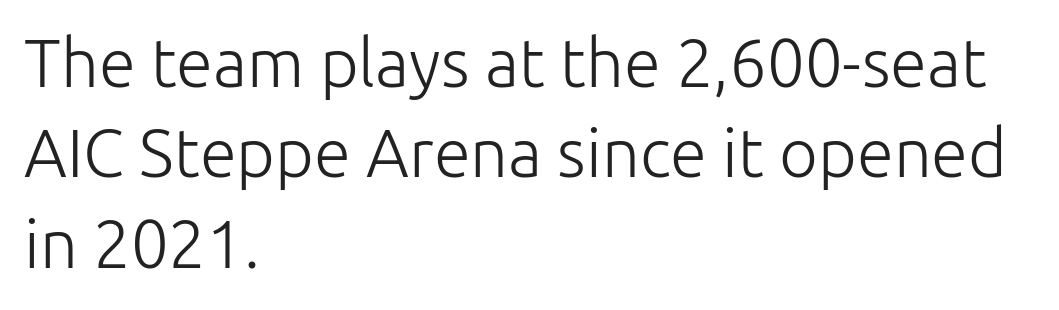
{"serif": "no", "italic": "no", "bold": "no", "weight": "light", "width": "normal", "stroke_contrast": "low", "x_height": "medium", "monospaced": "no", "underline": "no", "align": "left", "line_spacing": "normal", "line_spacing_ratio": 1.35, "letter_spacing": "normal", "letter_spacing_em": 0.0, "glyph_px": 67}
